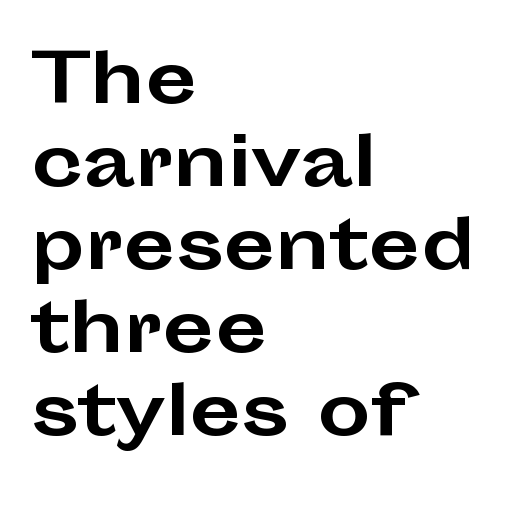
{"serif": "no", "italic": "no", "bold": "yes", "weight": "bold", "width": "wide", "stroke_contrast": "low", "x_height": "medium", "monospaced": "no", "underline": "no", "align": "left", "line_spacing_ratio": 1.24, "letter_spacing": "normal", "letter_spacing_em": 0.0, "glyph_px": 67}
